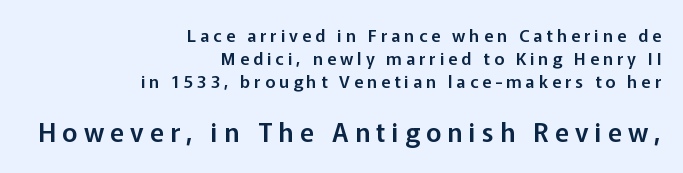
Q: Is the text italic (slanted)? A: No, it is upright.
Q: Is the text underlined? A: No.
Q: How is the paragraph aligned? A: Right-aligned.
Q: Is the spacing between letters normal or unusually wide? A: Unusually wide.
Q: Is the spacing between lines tight, normal or loose? A: Normal.
Q: Which block of text is set in a larger size, the first (top) or the second (bottom)? A: The second (bottom) one.
